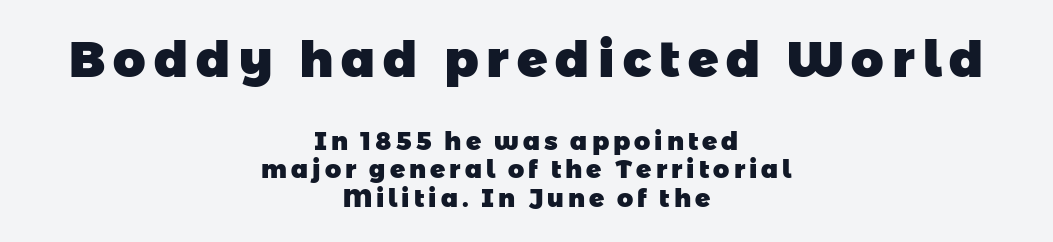
The setting favours the middle, as headings and verse often do. Students, this is bold: see how much ink each stroke carries. Interline gaps are noticeably narrow in this sample. Between these two stacked blocks, the higher one wins on size. Unlike a traditional serif, this face leaves its strokes unadorned.
